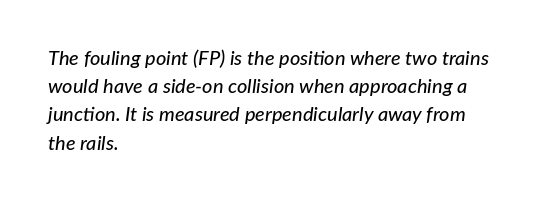
Vertical spacing — default. The rendering applies a slant to the glyphs. Every row of glyphs begins at an identical x-position on the left. A bare baseline throughout the passage. Caption: standard tracking, unaltered.
